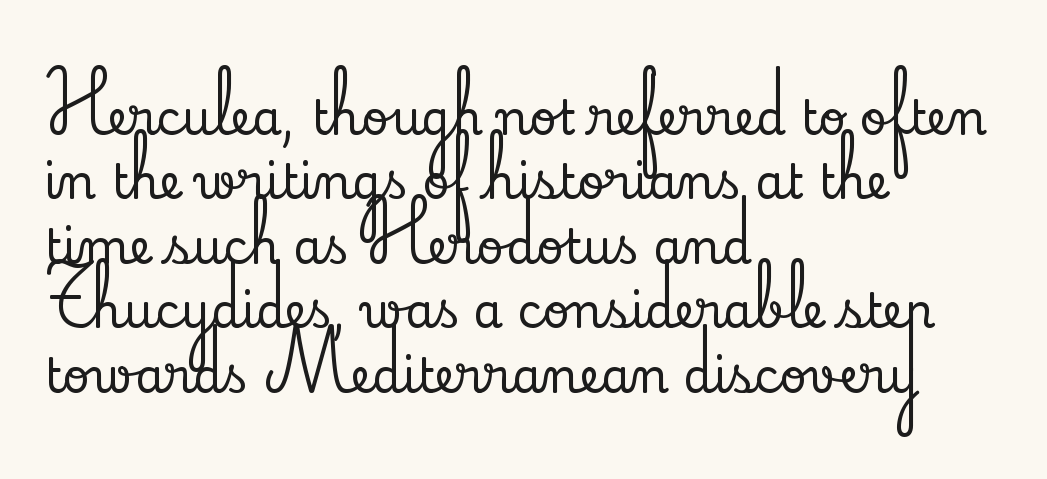
The image shows 47 px serif type, upright; set left-aligned, normal line spacing (1.37x), normal letter spacing, not underlined; low stroke contrast and a small x-height.
